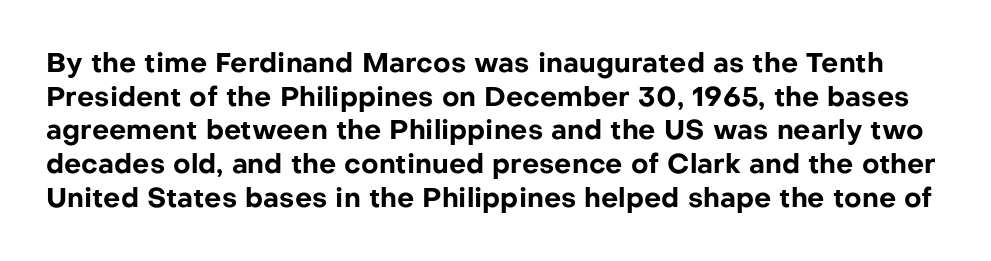
The image shows 27 px bold type, upright; set normal line spacing (1.25x), normal letter spacing, not underlined.
